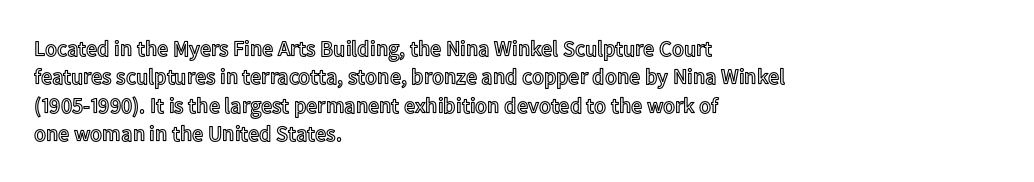
The image shows 22 px text type, upright; set left-aligned, normal line spacing (1.29x), normal letter spacing, not underlined.
